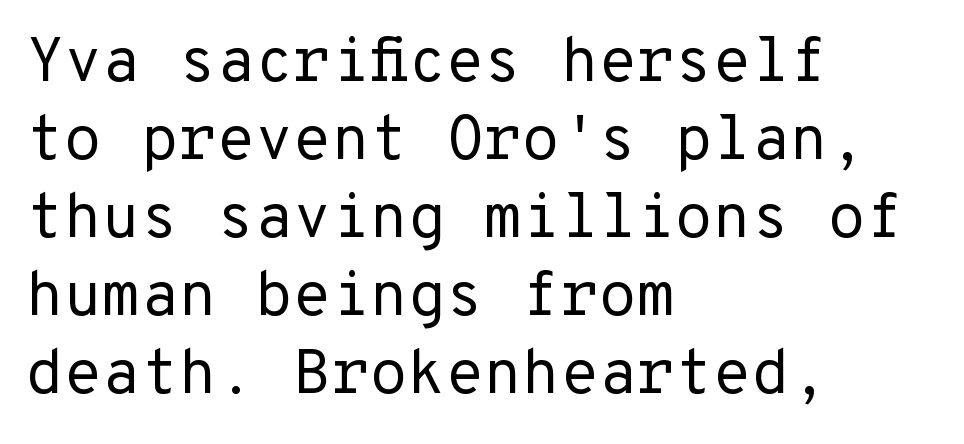
Q: Is the text bold? A: No.
Q: Is the text italic (slanted)? A: No, it is upright.
Q: Is the typeface a serif or a sans-serif typeface? A: Sans-serif.
Q: Is the text underlined? A: No.
Q: How is the paragraph aligned? A: Left-aligned.
Q: Is the spacing between letters normal or unusually wide? A: Normal.
Q: Is the spacing between lines tight, normal or loose? A: Normal.
Q: Width (condensed, normal, or wide)? A: Normal.
Q: Stroke contrast? A: Low.
Q: x-height? A: Medium.
